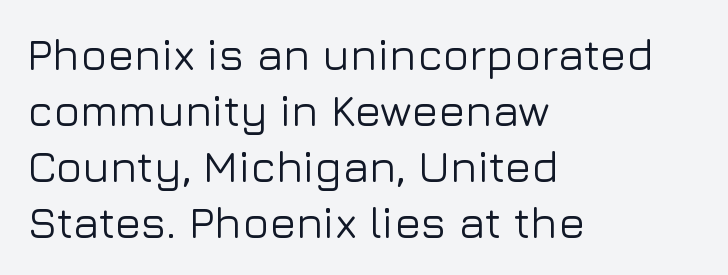
The image shows 44 px sans-serif type, upright; set left-aligned, normal line spacing (1.27x), normal letter spacing, not underlined; low stroke contrast and a medium x-height.
